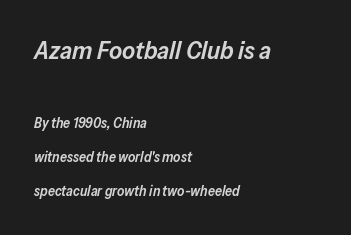
Unmarked baselines from the first word to the last. Baseline-to-baseline distance is far greater than the letter height. An italicized treatment has been applied to the whole sample. Reading down the block, your eye returns to a fixed left position each line.
